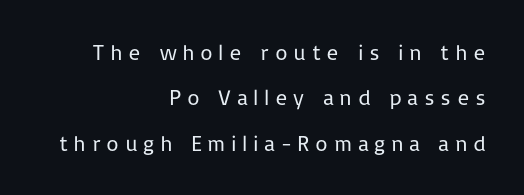
Q: Is the text bold? A: No.
Q: Is the text italic (slanted)? A: No, it is upright.
Q: Is the text underlined? A: No.
Q: How is the paragraph aligned? A: Right-aligned.
Q: Is the spacing between letters normal or unusually wide? A: Unusually wide.
Q: Is the spacing between lines tight, normal or loose? A: Loose.
